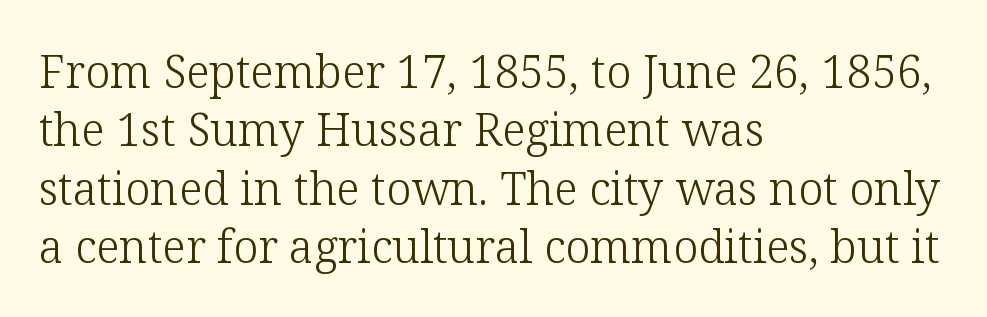
The image shows 45 px light serif type, upright; set left-aligned, normal line spacing (1.3x), normal letter spacing, not underlined; low stroke contrast and a medium x-height.
